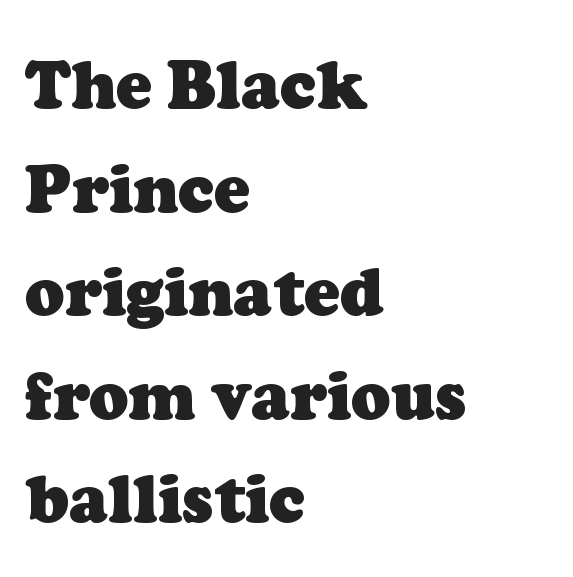
Q: Is the text bold? A: Yes.
Q: Is the typeface a serif or a sans-serif typeface? A: Serif.
Q: Is the text underlined? A: No.
Q: How is the paragraph aligned? A: Left-aligned.
Q: Is the spacing between letters normal or unusually wide? A: Normal.
Q: Is the spacing between lines tight, normal or loose? A: Normal.
Q: Width (condensed, normal, or wide)? A: Normal.
Q: Stroke contrast? A: Low.
Q: x-height? A: Medium.
Q: Monospaced? A: No.
